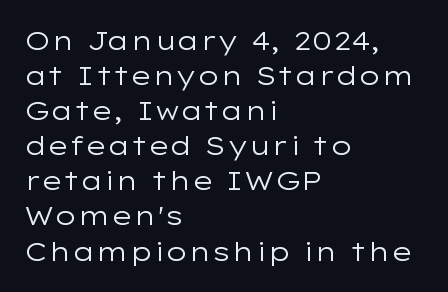
The image shows 26 px text type, upright; set left-aligned, normal line spacing (1.35x), normal letter spacing, not underlined.
